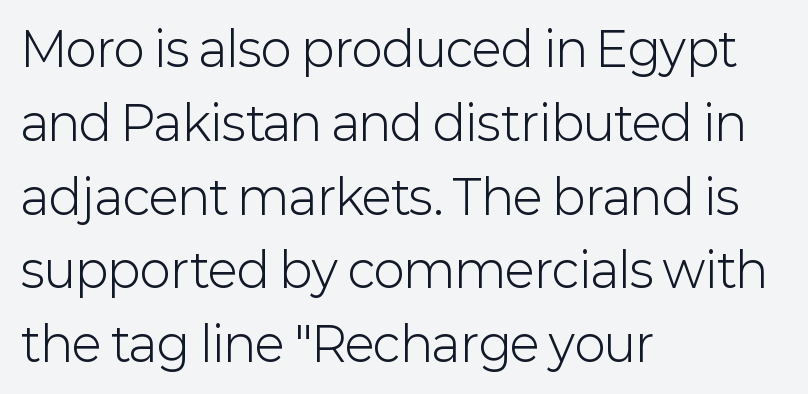
The image shows 47 px light sans-serif type, upright; set left-aligned, normal line spacing (1.57x), normal letter spacing, not underlined; low stroke contrast and a medium x-height.
